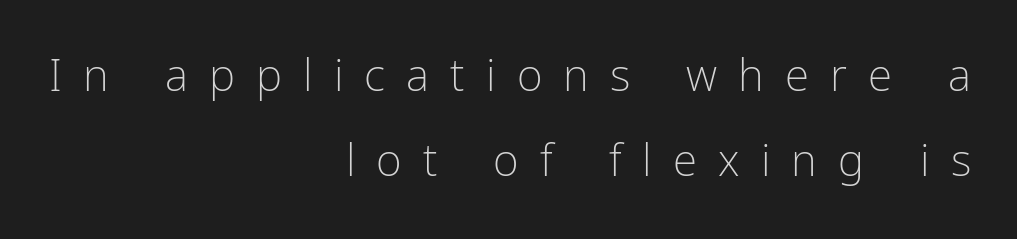
Q: Is the text bold? A: No.
Q: Is the text italic (slanted)? A: No, it is upright.
Q: Is the typeface a serif or a sans-serif typeface? A: Sans-serif.
Q: Is the text underlined? A: No.
Q: How is the paragraph aligned? A: Right-aligned.
Q: Is the spacing between letters normal or unusually wide? A: Unusually wide.
Q: Is the spacing between lines tight, normal or loose? A: Loose.
Q: Width (condensed, normal, or wide)? A: Condensed.
Q: Stroke contrast? A: Low.
Q: x-height? A: Medium.
Q: Monospaced? A: No.
